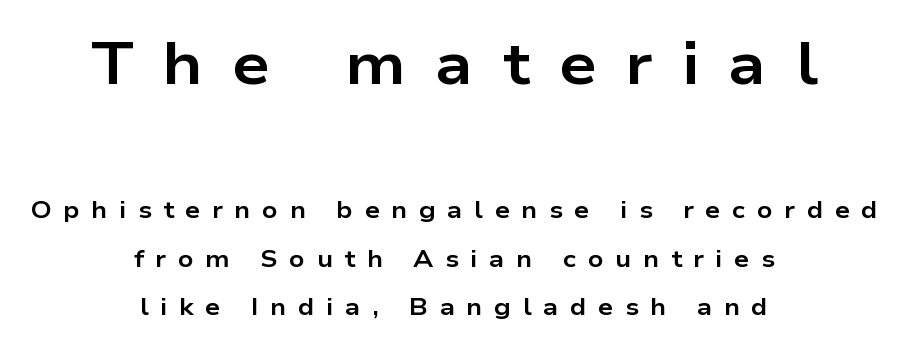
Baseline-to-baseline distance is far greater than the letter height. The type family on display is of the sans-serif kind. Weight check: bold — yes, fully. Descenders are the only things crossing below the line. The passage shown begins with its larger block and ends with its smaller one.
